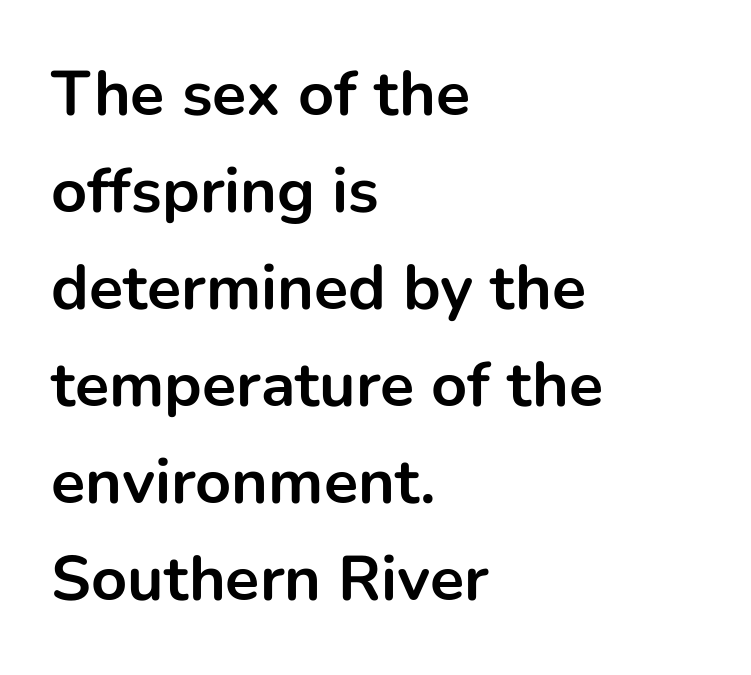
The image shows 63 px bold sans-serif type, upright; set left-aligned, normal line spacing (1.54x), normal letter spacing, not underlined; low stroke contrast and a medium x-height.
